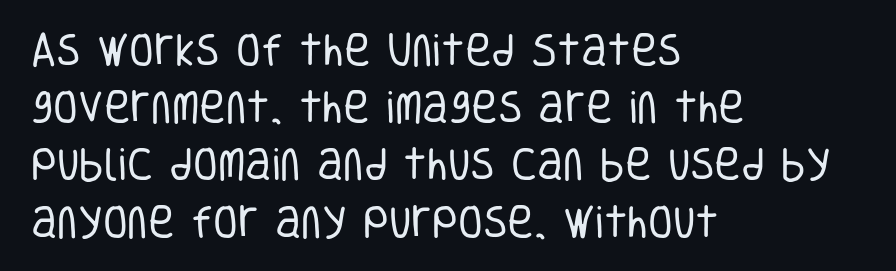
The image shows 36 px regular-weight, condensed sans-serif type, upright; set left-aligned, normal line spacing (1.59x), normal letter spacing, not underlined; low stroke contrast and a large x-height.
